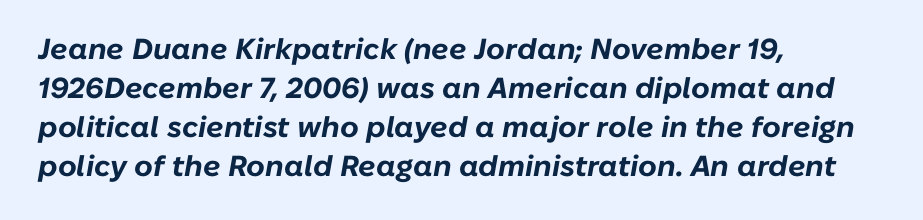
Character widths vary here, with narrow letters taking less room than wide ones. One glance says typical: line gaps are just what's usual. The text carries the slant typical of an italic or oblique font. Each row of text sits above clean, open space. The typesetting leans heavy: a genuine bold. Short note: letters normally spaced.
